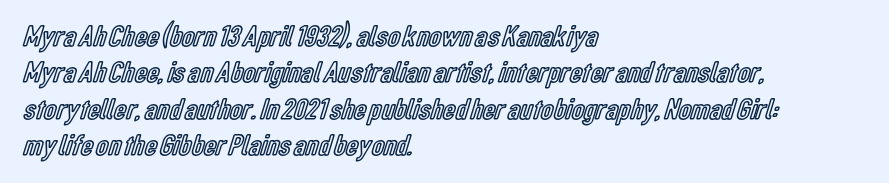
Q: Is the text italic (slanted)? A: Yes.
Q: Is the text underlined? A: No.
Q: How is the paragraph aligned? A: Left-aligned.
Q: Is the spacing between letters normal or unusually wide? A: Normal.
Q: Width (condensed, normal, or wide)? A: Condensed.
Q: x-height? A: Medium.
Q: Monospaced? A: No.
